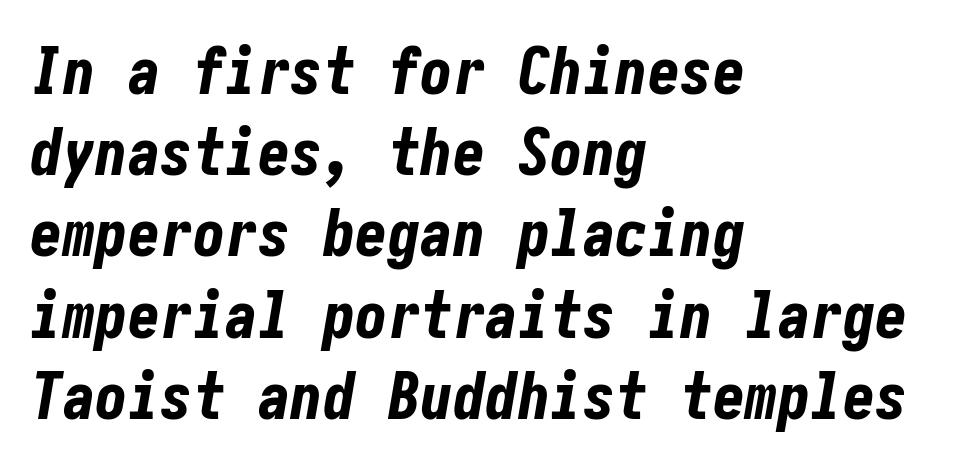
The image shows 65 px bold, condensed type, italic (leaning right); set left-aligned, normal line spacing (1.25x), normal letter spacing, not underlined; low stroke contrast and a medium x-height.
